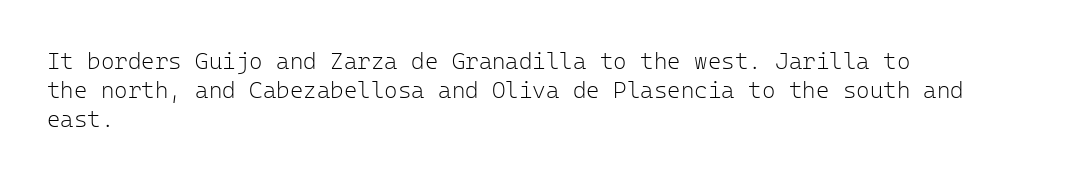
Q: Is the text bold? A: No.
Q: Is the text italic (slanted)? A: No, it is upright.
Q: Is the text underlined? A: No.
Q: How is the paragraph aligned? A: Left-aligned.
Q: Is the spacing between letters normal or unusually wide? A: Normal.
Q: Is the spacing between lines tight, normal or loose? A: Normal.
